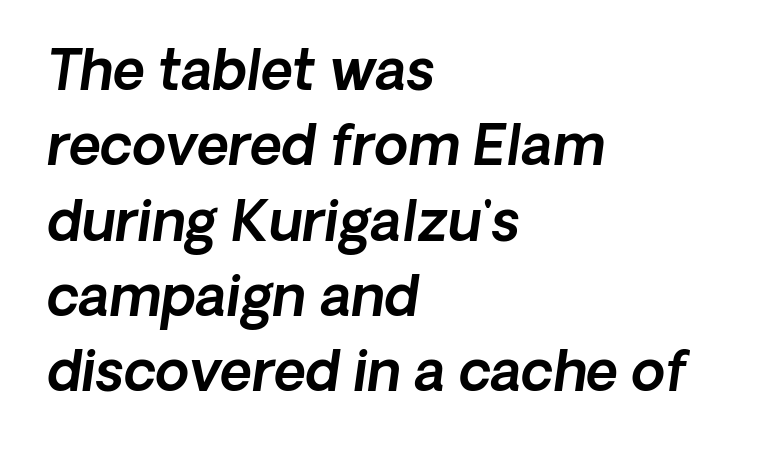
{"italic": "yes", "lean": "right", "slant_degrees": 8, "width": "normal", "x_height": "medium", "monospaced": "no", "underline": "no", "align": "left", "line_spacing": "normal", "line_spacing_ratio": 1.37, "letter_spacing": "normal", "letter_spacing_em": 0.0, "glyph_px": 55}
